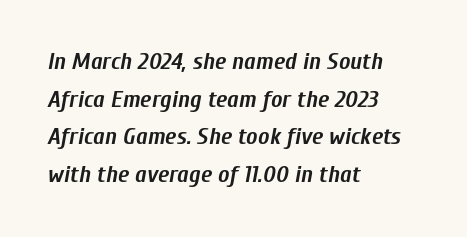
Q: Is the text bold? A: Yes.
Q: Is the text italic (slanted)? A: Yes, it leans right by about 10 degrees.
Q: Is the text underlined? A: No.
Q: How is the paragraph aligned? A: Left-aligned.
Q: Is the spacing between letters normal or unusually wide? A: Normal.
Q: Is the spacing between lines tight, normal or loose? A: Normal.
